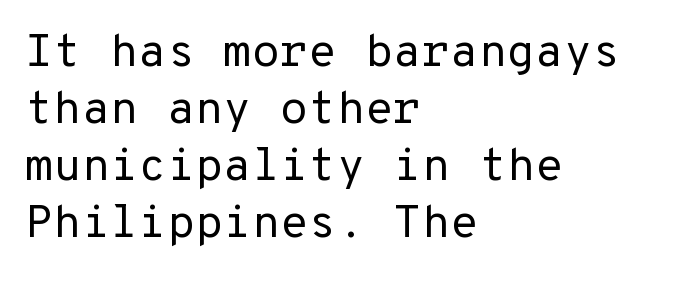
The image shows 46 px regular-weight sans-serif type, upright, monospaced; set left-aligned, line spacing 1.24x, normal letter spacing, not underlined; low stroke contrast and a medium x-height.
